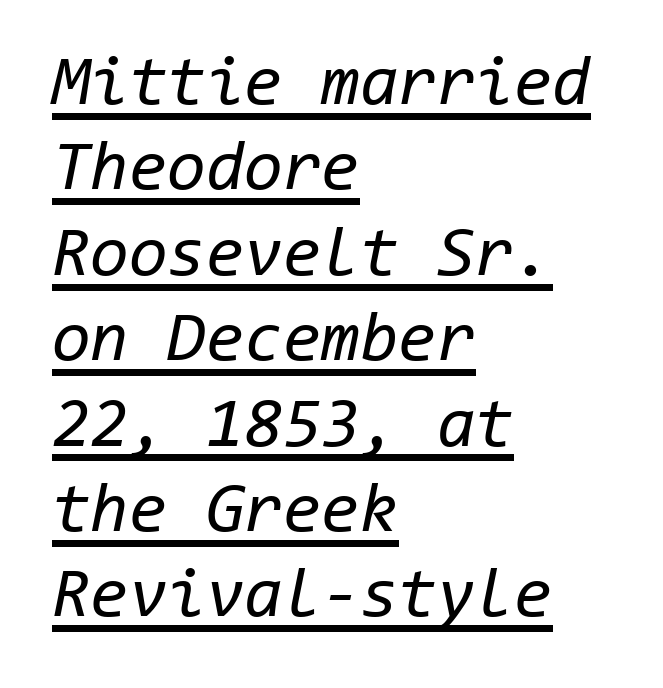
The image shows 70 px regular-weight type, italic (leaning right), monospaced; set left-aligned, line spacing 1.22x, normal letter spacing, underlined; low stroke contrast and a medium x-height.
